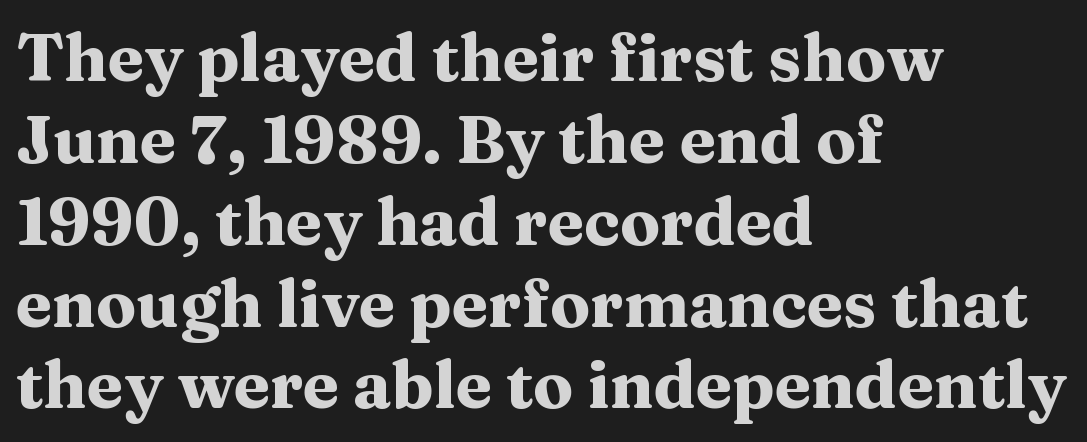
The image shows 66 px heavy, wide serif type, upright; set left-aligned, line spacing 1.24x, normal letter spacing, not underlined; medium stroke contrast and a medium x-height.
